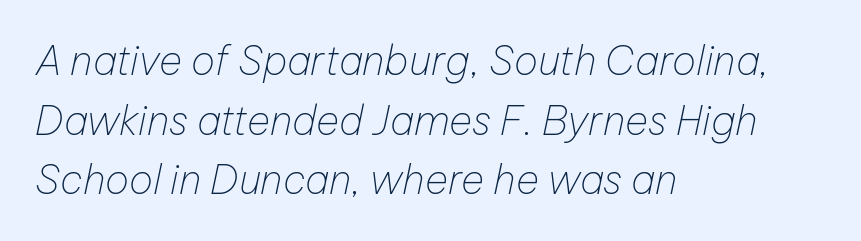
Do the characters align in a grid? No, the font is proportional. The face used here is rendered with its standard letterfit. Summary of vertical rhythm: regular, with standard interline spacing. Is the type heavy? It reads as light-to-regular instead.
